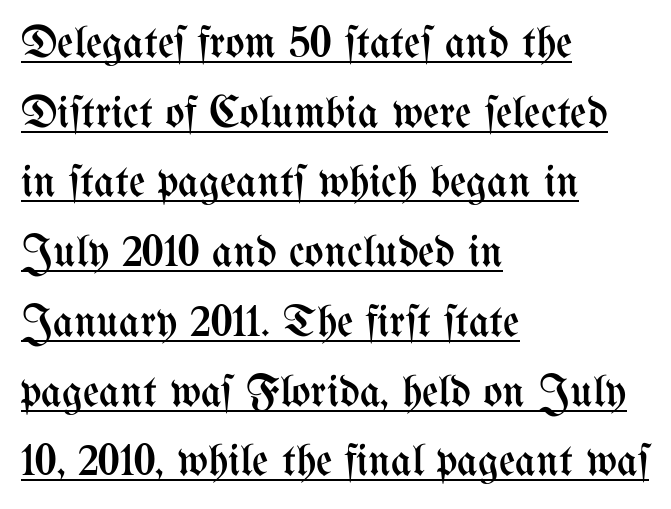
Q: Is the text bold? A: No.
Q: Is the text italic (slanted)? A: No, it is upright.
Q: Is the text underlined? A: Yes.
Q: How is the paragraph aligned? A: Left-aligned.
Q: Is the spacing between letters normal or unusually wide? A: Normal.
Q: Is the spacing between lines tight, normal or loose? A: Normal.
Q: Width (condensed, normal, or wide)? A: Condensed.
Q: Stroke contrast? A: Medium.
Q: x-height? A: Medium.
Q: Monospaced? A: No.
